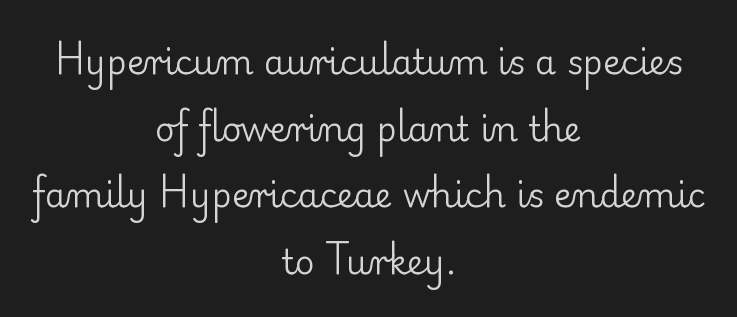
{"serif": "yes", "italic": "no", "bold": "no", "weight": "regular", "width": "normal", "stroke_contrast": "low", "x_height": "small", "monospaced": "no", "underline": "no", "align": "center", "line_spacing": "loose", "line_spacing_ratio": 1.96, "letter_spacing": "normal", "letter_spacing_em": 0.0, "glyph_px": 34}
